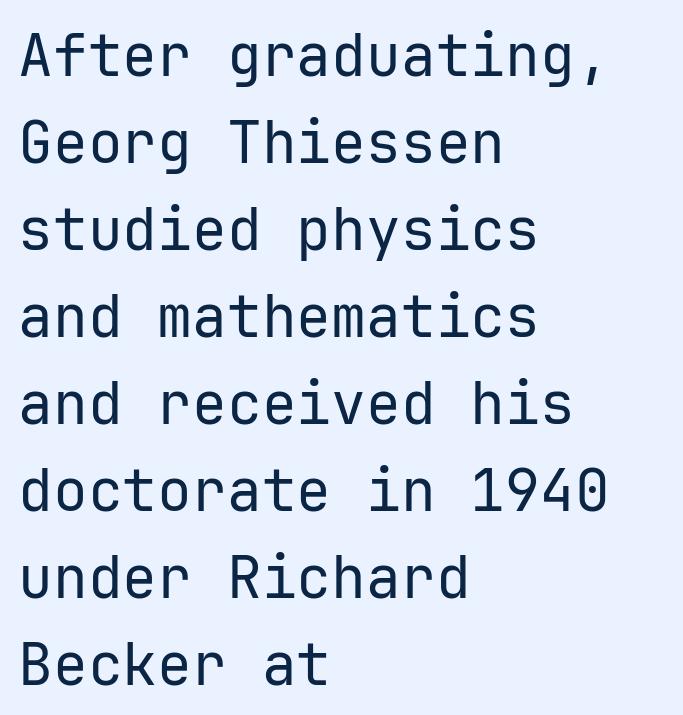
The image shows 58 px regular-weight sans-serif type, upright, monospaced; set left-aligned, normal line spacing (1.5x), normal letter spacing, not underlined; low stroke contrast and a medium x-height.
